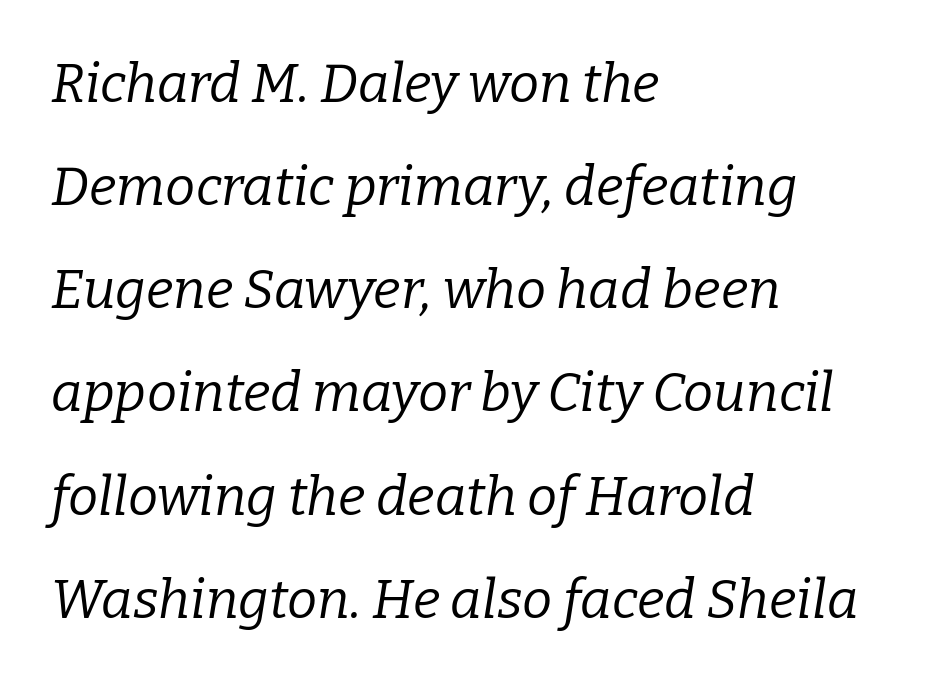
Q: Is the text bold? A: No.
Q: Is the text italic (slanted)? A: Yes, it leans right by about 9 degrees.
Q: Is the typeface a serif or a sans-serif typeface? A: Serif.
Q: Is the text underlined? A: No.
Q: How is the paragraph aligned? A: Left-aligned.
Q: Is the spacing between letters normal or unusually wide? A: Normal.
Q: Is the spacing between lines tight, normal or loose? A: Loose.
Q: Width (condensed, normal, or wide)? A: Normal.
Q: Stroke contrast? A: Low.
Q: x-height? A: Medium.
Q: Monospaced? A: No.
